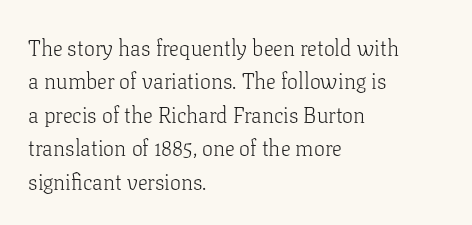
Q: Is the text bold? A: No.
Q: Is the text italic (slanted)? A: No, it is upright.
Q: Is the text underlined? A: No.
Q: How is the paragraph aligned? A: Left-aligned.
Q: Is the spacing between letters normal or unusually wide? A: Normal.
Q: Is the spacing between lines tight, normal or loose? A: Normal.
